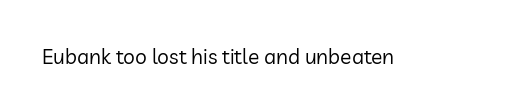
The passage shown is not underscored anywhere. The font's upright variant was chosen for this text. Stems here are at most as thick as an everyday book face. Observe the ordinary spacing: letters are neighbours, not strangers.
